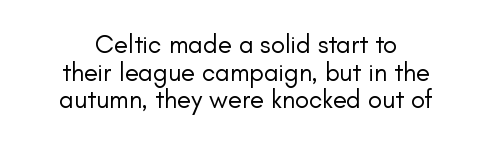
Quick note: not italic, upright. The lines are packed closely together with very little leading. Caption: standard tracking, unaltered. Each row of text sits above clean, open space. The font sits on the lighter half of the weight spectrum, regular included.
